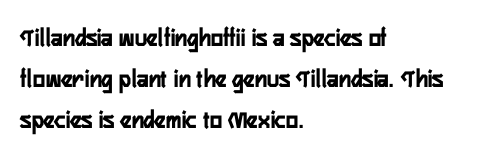
Q: Is the text italic (slanted)? A: No, it is upright.
Q: Is the text underlined? A: No.
Q: How is the paragraph aligned? A: Left-aligned.
Q: Is the spacing between letters normal or unusually wide? A: Normal.
Q: Is the spacing between lines tight, normal or loose? A: Normal.
